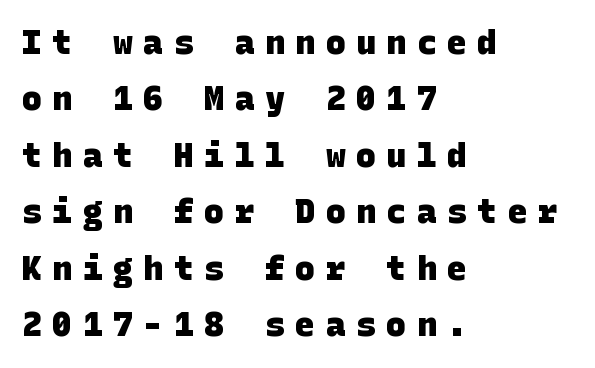
{"serif": "no", "bold": "yes", "weight": "heavy", "width": "normal", "stroke_contrast": "low", "x_height": "large", "underline": "no", "align": "left", "line_spacing_ratio": 1.71, "letter_spacing": "wide", "letter_spacing_em": 0.32, "glyph_px": 33}
